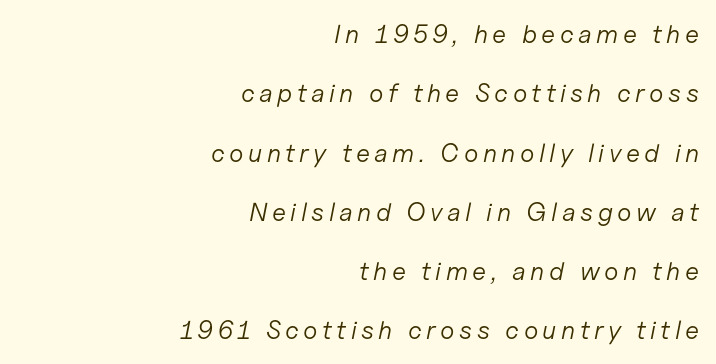
Posture: slanted. Compared with a flush-left layout, this one pins lines to the opposite, right side. Weight class: somewhere from thin through regular. A great deal of white space separates one row of letters from the next. Only glyphs here, with clear space below each row.
